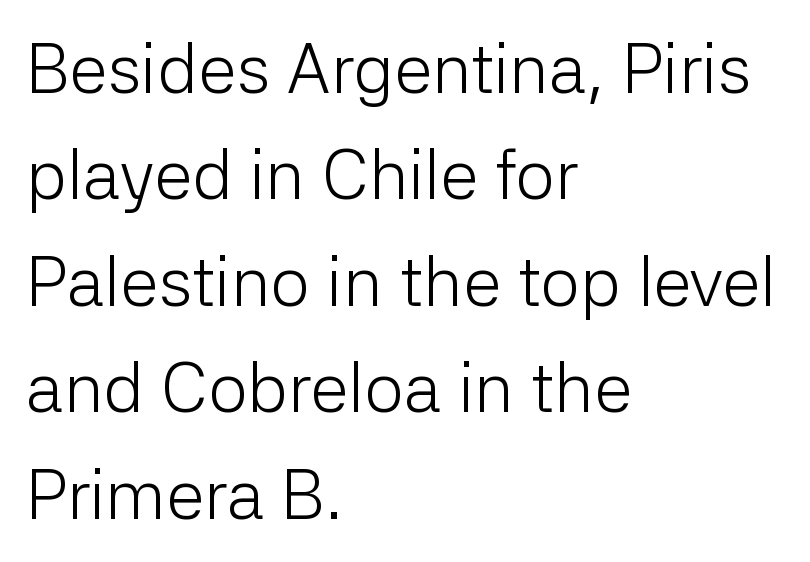
Q: Is the text bold? A: No.
Q: Is the text italic (slanted)? A: No, it is upright.
Q: Is the typeface a serif or a sans-serif typeface? A: Sans-serif.
Q: Is the text underlined? A: No.
Q: How is the paragraph aligned? A: Left-aligned.
Q: Is the spacing between letters normal or unusually wide? A: Normal.
Q: Is the spacing between lines tight, normal or loose? A: Normal.
Q: Width (condensed, normal, or wide)? A: Normal.
Q: Stroke contrast? A: Low.
Q: x-height? A: Medium.
Q: Monospaced? A: No.
